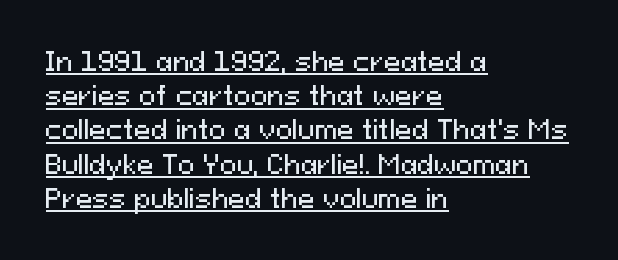
{"italic": "no", "underline": "yes", "align": "left", "line_spacing": "normal", "line_spacing_ratio": 1.37, "letter_spacing": "normal", "letter_spacing_em": 0.0, "glyph_px": 25}
